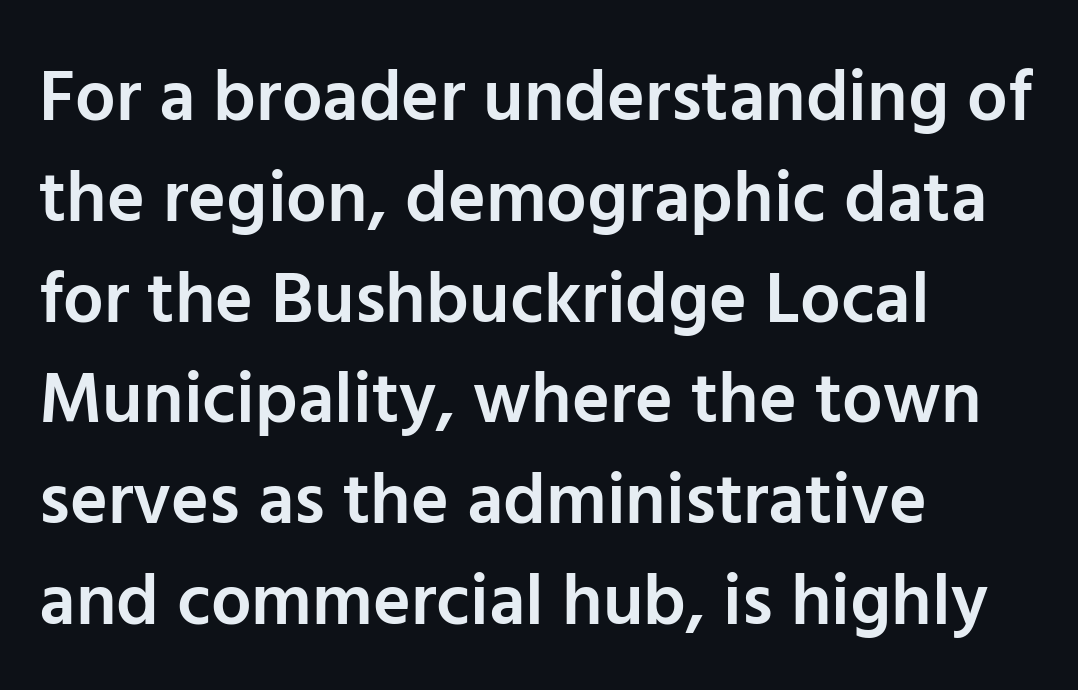
{"serif": "no", "italic": "no", "bold": "semi", "weight": "semibold", "width": "normal", "stroke_contrast": "low", "x_height": "medium", "monospaced": "no", "underline": "no", "align": "left", "line_spacing": "normal", "line_spacing_ratio": 1.4, "letter_spacing": "normal", "letter_spacing_em": 0.0, "glyph_px": 72}
